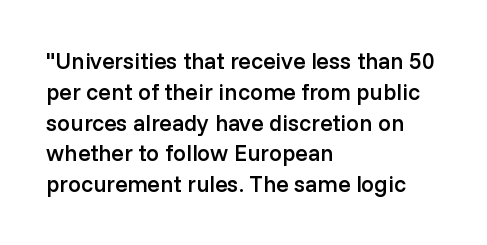
Q: Is the text bold? A: Semi-bold.
Q: Is the text italic (slanted)? A: No, it is upright.
Q: Is the text underlined? A: No.
Q: How is the paragraph aligned? A: Left-aligned.
Q: Is the spacing between letters normal or unusually wide? A: Normal.
Q: Is the spacing between lines tight, normal or loose? A: Normal.
